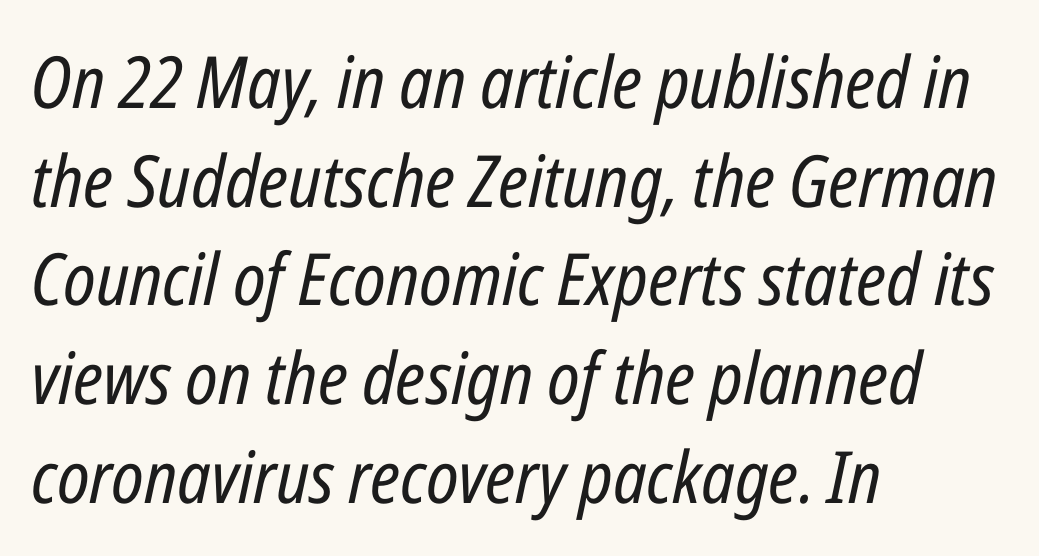
{"italic": "yes", "lean": "right", "slant_degrees": 12, "bold": "no", "weight": "regular", "width": "condensed", "stroke_contrast": "low", "x_height": "medium", "monospaced": "no", "underline": "no", "align": "left", "line_spacing": "normal", "line_spacing_ratio": 1.37, "letter_spacing": "normal", "letter_spacing_em": 0.0, "glyph_px": 72}
